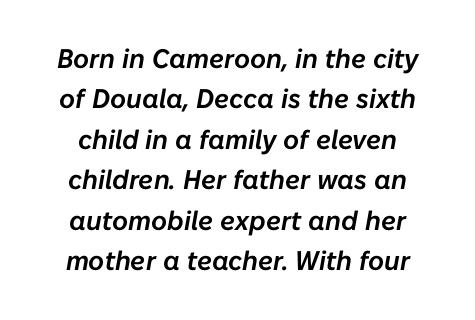
The image shows 27 px text type, italic (leaning right); set normal line spacing (1.5x), normal letter spacing, not underlined.
